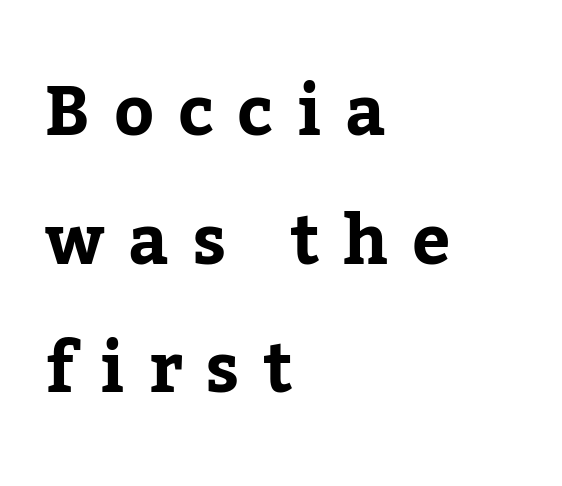
{"serif": "yes", "italic": "no", "bold": "yes", "weight": "bold", "width": "normal", "stroke_contrast": "low", "x_height": "medium", "monospaced": "no", "underline": "no", "align": "left", "line_spacing_ratio": 1.89, "letter_spacing": "wide", "letter_spacing_em": 0.35, "glyph_px": 68}
